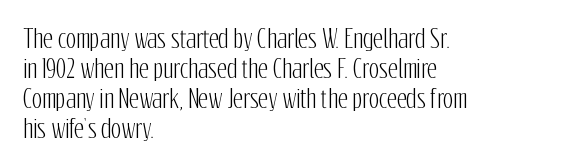
Q: Is the text italic (slanted)? A: No, it is upright.
Q: Is the text underlined? A: No.
Q: How is the paragraph aligned? A: Left-aligned.
Q: Is the spacing between letters normal or unusually wide? A: Normal.
Q: Is the spacing between lines tight, normal or loose? A: Normal.
